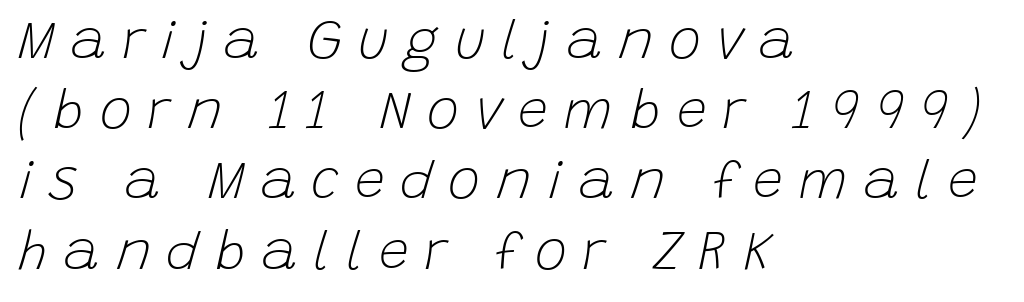
{"italic": "yes", "lean": "right", "slant_degrees": 15, "bold": "no", "weight": "light", "width": "normal", "stroke_contrast": "low", "x_height": "large", "monospaced": "no", "underline": "no", "align": "left", "line_spacing": "normal", "line_spacing_ratio": 1.3, "letter_spacing": "wide", "letter_spacing_em": 0.29, "glyph_px": 54}
